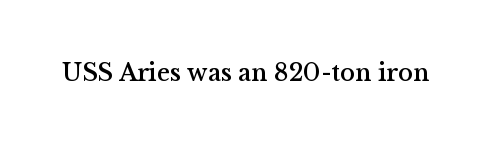
{"italic": "no", "underline": "no", "letter_spacing": "normal", "letter_spacing_em": 0.0, "glyph_px": 25}
